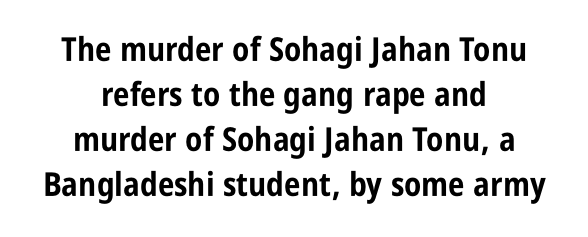
The image shows 33 px bold, condensed sans-serif type, upright; set centered, normal line spacing (1.36x), normal letter spacing, not underlined; low stroke contrast and a large x-height.
